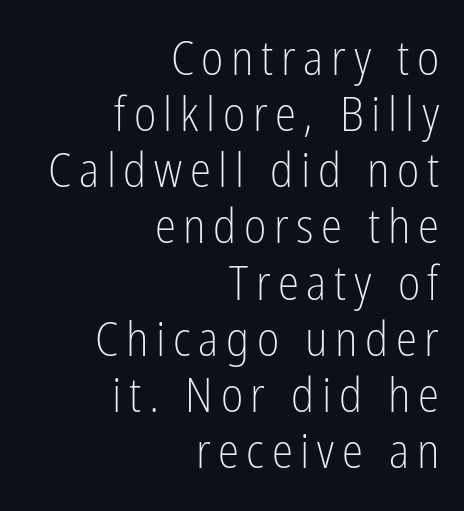
The image shows 48 px light, condensed sans-serif type, upright; set right-aligned, line spacing 1.17x, not underlined; low stroke contrast and a medium x-height.
